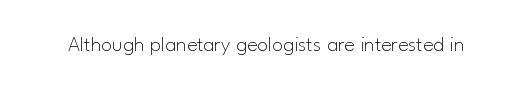
The space directly below the letters is spotless. Quick note: not italic, upright. The line texture is even and compact thanks to regular tracking. These glyphs show unthickened strokes, regular width or finer.
